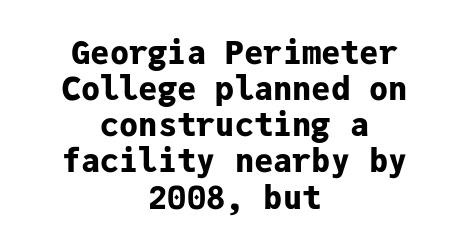
Q: Is the text bold? A: Yes.
Q: Is the text italic (slanted)? A: No, it is upright.
Q: Is the typeface a serif or a sans-serif typeface? A: Sans-serif.
Q: Is the text underlined? A: No.
Q: How is the paragraph aligned? A: Centered.
Q: Is the spacing between letters normal or unusually wide? A: Normal.
Q: Is the spacing between lines tight, normal or loose? A: Tight.
Q: Width (condensed, normal, or wide)? A: Normal.
Q: Stroke contrast? A: Low.
Q: x-height? A: Medium.
Q: Monospaced? A: Yes.
